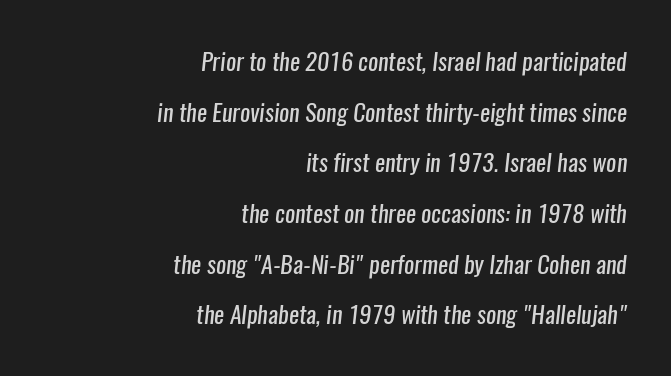
Does extra space separate the letters? No, they use regular spacing. Casual observation: everything's shoved over to the right. The area under the type is left untouched. The letterforms sit at book weight or below.
